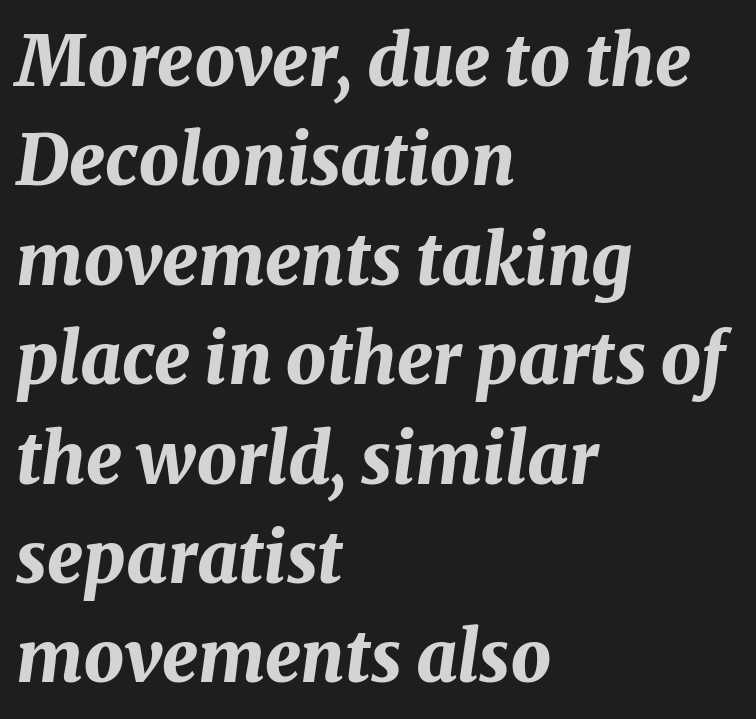
{"italic": "yes", "lean": "right", "slant_degrees": 8, "bold": "yes", "weight": "bold", "width": "normal", "stroke_contrast": "medium", "x_height": "medium", "monospaced": "no", "underline": "no", "align": "left", "line_spacing": "normal", "line_spacing_ratio": 1.4, "letter_spacing": "normal", "letter_spacing_em": 0.0, "glyph_px": 71}
